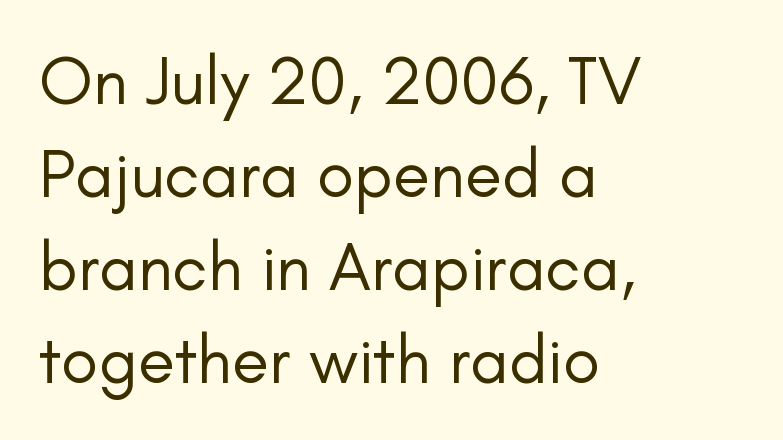
The image shows 68 px regular-weight sans-serif type, upright; set left-aligned, normal line spacing (1.37x), normal letter spacing, not underlined; low stroke contrast and a small x-height.
